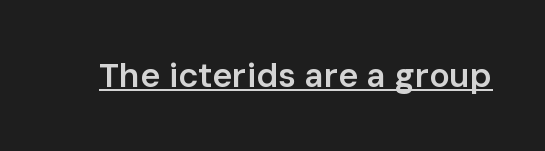
The image shows 34 px semibold sans-serif type, upright; set normal letter spacing, underlined; low stroke contrast and a medium x-height.
